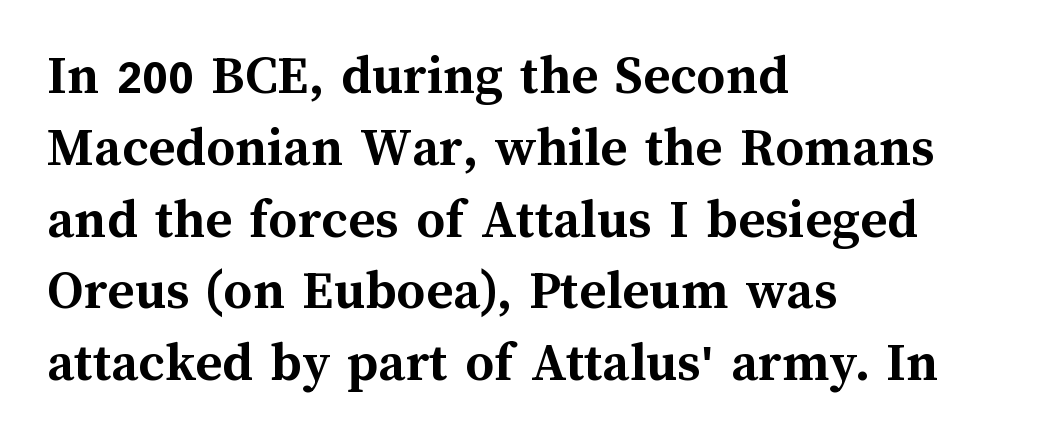
The letters are bold, with thick, heavy strokes. Think of a printed novel: that variable character pitch is what you see here. Quick note: interline space is typical. The string is rendered with underlining switched off. Does the copy run flush right? No — it runs flush left.
